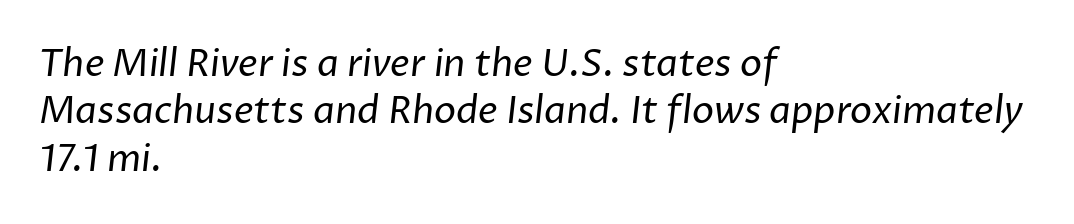
{"serif": "no", "bold": "no", "weight": "regular", "width": "normal", "stroke_contrast": "low", "x_height": "medium", "monospaced": "no", "underline": "no", "align": "left", "line_spacing": "normal", "line_spacing_ratio": 1.28, "letter_spacing": "normal", "letter_spacing_em": 0.0, "glyph_px": 37}
